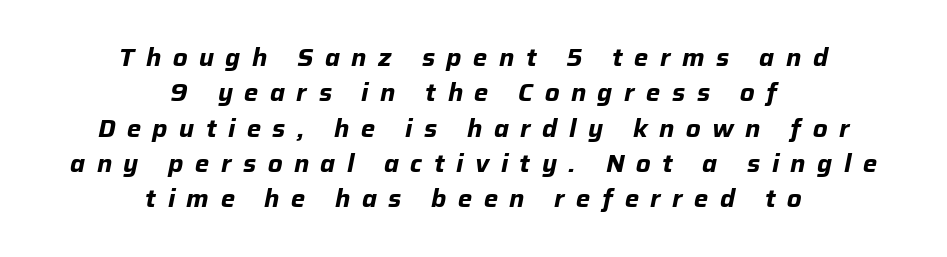
{"italic": "yes", "lean": "right", "slant_degrees": 12, "bold": "yes", "underline": "no", "align": "center", "line_spacing": "normal", "line_spacing_ratio": 1.47, "letter_spacing": "wide", "letter_spacing_em": 0.48, "glyph_px": 24}
